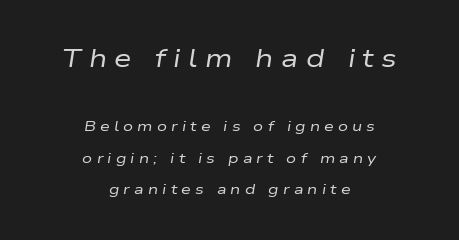
{"italic": "yes", "lean": "right", "slant_degrees": 9, "bold": "no", "underline": "no", "align": "center", "line_spacing": "loose", "line_spacing_ratio": 2.22, "letter_spacing": "wide", "letter_spacing_em": 0.3, "larger_block": "first", "size_ratio": 1.79, "glyph_px": 25}
